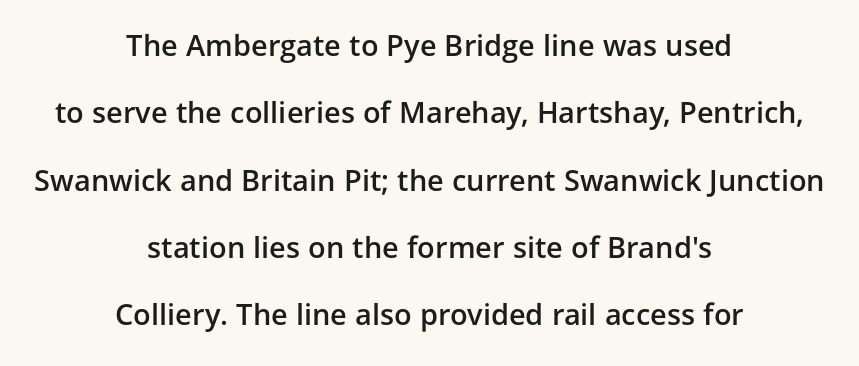
Q: Is the text bold? A: Semi-bold.
Q: Is the text italic (slanted)? A: No, it is upright.
Q: Is the typeface a serif or a sans-serif typeface? A: Sans-serif.
Q: Is the text underlined? A: No.
Q: How is the paragraph aligned? A: Centered.
Q: Is the spacing between letters normal or unusually wide? A: Normal.
Q: Is the spacing between lines tight, normal or loose? A: Loose.
Q: Width (condensed, normal, or wide)? A: Normal.
Q: Stroke contrast? A: Low.
Q: x-height? A: Medium.
Q: Monospaced? A: No.
